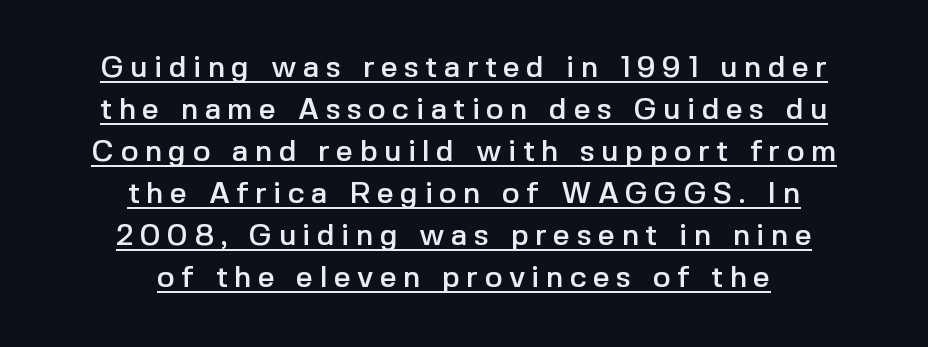
The tracking jumps out immediately: characters are airy and widely separated. A normal amount of white space separates one row of letters from the next. Where is the straight margin? There isn't one; the lines are centered. Do the letters lean? They stand straight.
